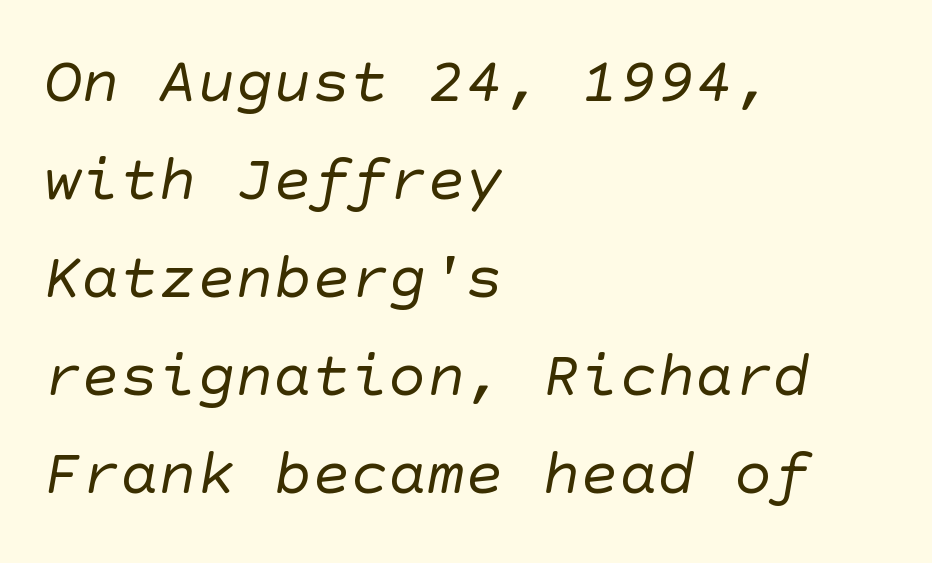
The lines in this sample share a left origin and differ only in where they stop. The type is set solid horizontally, with unmodified tracking. This sample keeps an unexceptional amount of space between lines. Just letters on the line, the space beneath them empty.
